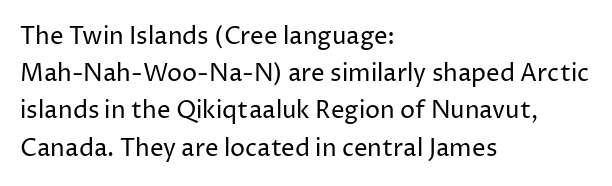
The image shows 24 px text type, upright; set left-aligned, normal line spacing (1.55x), normal letter spacing, not underlined.
